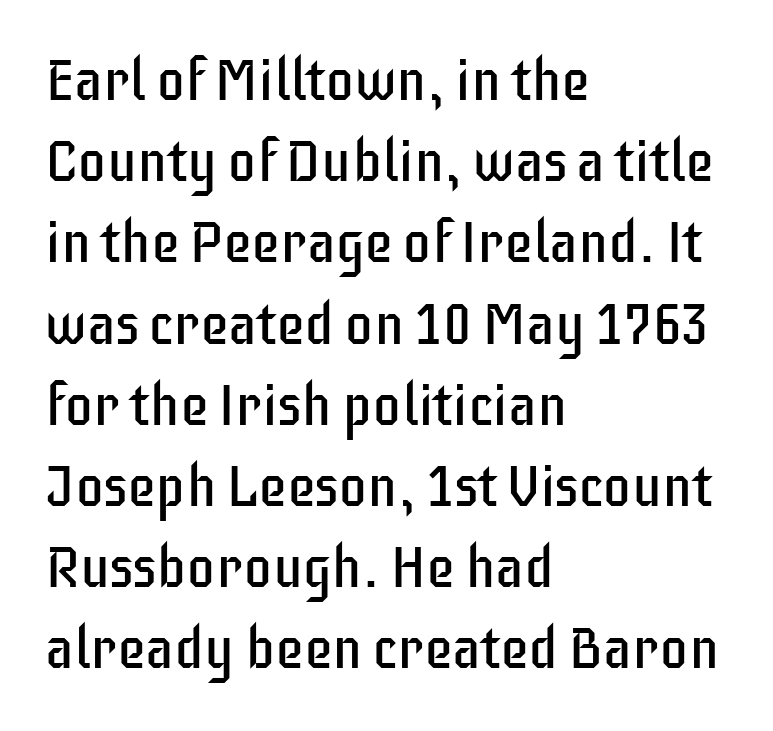
Upright lettering throughout. Students, note that the glyphs here touch the page at normal intervals. Where is the straight margin? On the left. The passage shown is typed in a proportional face where columns would drift. Quick note: underline off. The designer left line spacing at the default.
